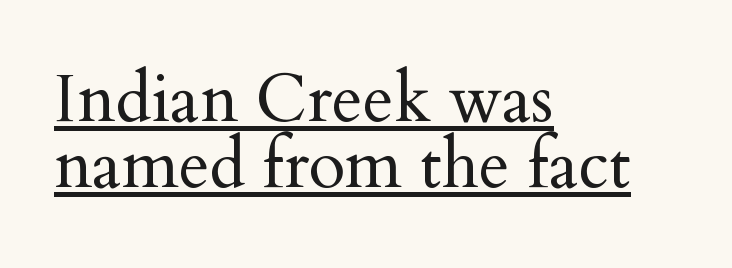
Q: Is the text bold? A: No.
Q: Is the text italic (slanted)? A: No, it is upright.
Q: Is the typeface a serif or a sans-serif typeface? A: Serif.
Q: Is the text underlined? A: Yes.
Q: How is the paragraph aligned? A: Left-aligned.
Q: Is the spacing between letters normal or unusually wide? A: Normal.
Q: Is the spacing between lines tight, normal or loose? A: Tight.
Q: Width (condensed, normal, or wide)? A: Normal.
Q: Stroke contrast? A: Medium.
Q: x-height? A: Small.
Q: Monospaced? A: No.
